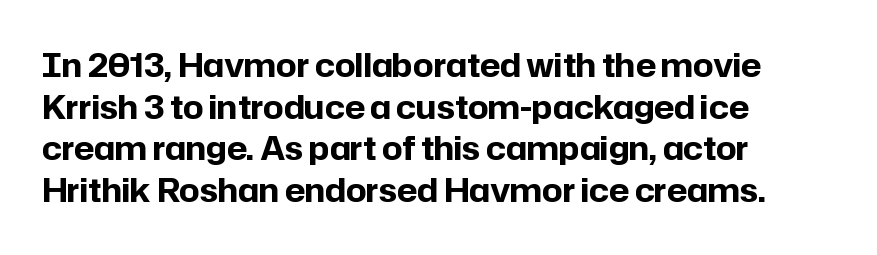
{"serif": "no", "italic": "no", "bold": "yes", "weight": "bold", "width": "normal", "stroke_contrast": "low", "x_height": "medium", "monospaced": "no", "underline": "no", "align": "left", "line_spacing": "normal", "line_spacing_ratio": 1.3, "letter_spacing": "normal", "letter_spacing_em": 0.0, "glyph_px": 32}
